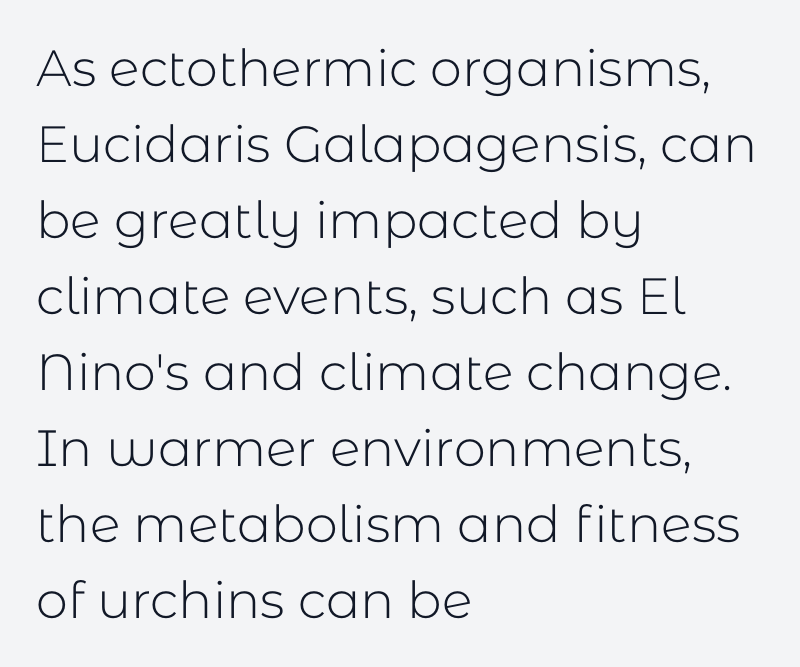
Q: Is the text bold? A: No.
Q: Is the text italic (slanted)? A: No, it is upright.
Q: Is the typeface a serif or a sans-serif typeface? A: Sans-serif.
Q: Is the text underlined? A: No.
Q: How is the paragraph aligned? A: Left-aligned.
Q: Is the spacing between letters normal or unusually wide? A: Normal.
Q: Is the spacing between lines tight, normal or loose? A: Normal.
Q: Width (condensed, normal, or wide)? A: Normal.
Q: Stroke contrast? A: Low.
Q: x-height? A: Medium.
Q: Monospaced? A: No.
